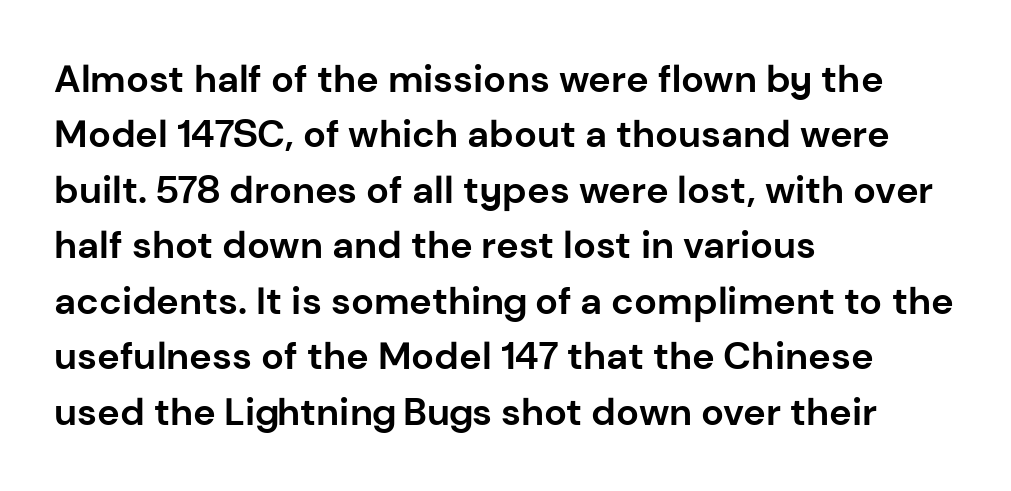
The image shows 38 px bold sans-serif type, upright; set left-aligned, normal line spacing (1.46x), normal letter spacing, not underlined; low stroke contrast and a medium x-height.
